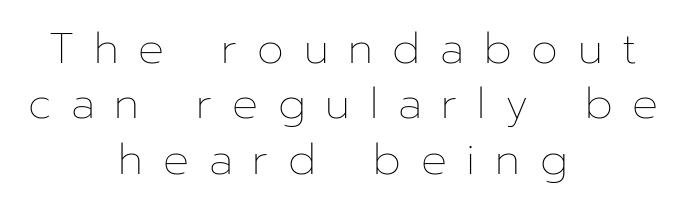
The letters stand straight up with perfectly vertical stems. Descenders are the only things crossing below the line. You could only call the tracking loose — the letters float apart. The letters advance in unequal steps, a hallmark of proportional type. Leading matches the norm, producing a regular column. This reads as an unemphasized weight, regular at the heaviest.
